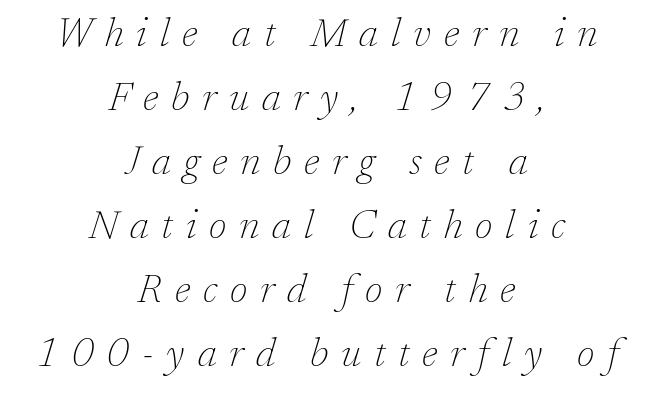
{"serif": "yes", "italic": "yes", "lean": "right", "slant_degrees": 17, "bold": "no", "weight": "thin", "width": "normal", "stroke_contrast": "low", "x_height": "medium", "monospaced": "no", "underline": "no", "align": "center", "line_spacing": "normal", "line_spacing_ratio": 1.6, "letter_spacing": "wide", "letter_spacing_em": 0.32, "glyph_px": 40}
